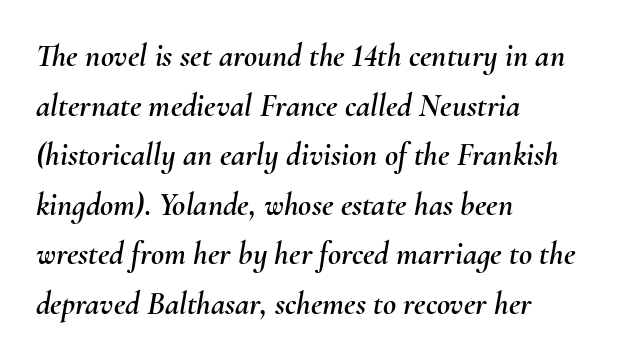
The image shows 32 px text type, italic (leaning right); set left-aligned, normal line spacing (1.55x), normal letter spacing, not underlined; medium stroke contrast and a small x-height.
